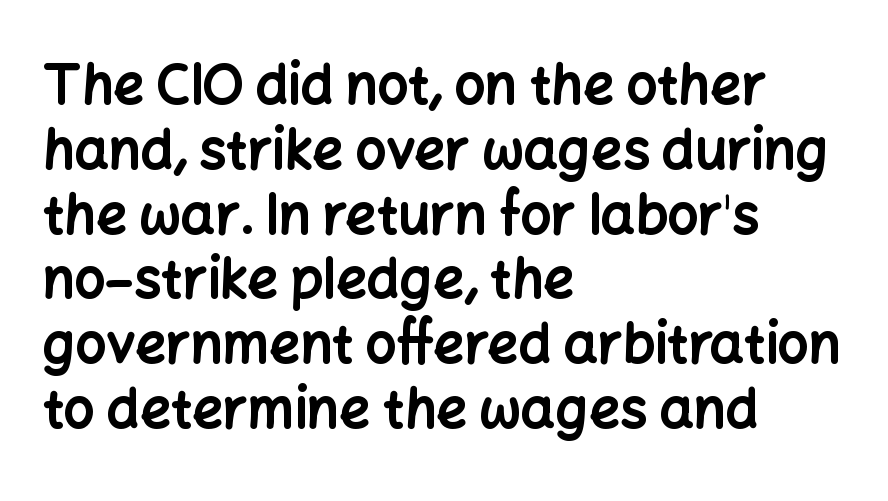
Here the designer chose a conventional face with non-uniform glyph widths. The baseline area is clear. Tracking here is standard; glyphs follow each other at the usual distance. These lines are set flush left with a ragged right edge. The type sits square on the baseline with zero lean. The characters look thick and weighty, a clear bold.
